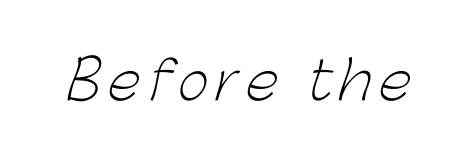
The words here are not underlined. Look at the bottom of the vertical strokes: they stop flat, with no serifs. No heavy texture on the line: the type isn't bold. The letters advance in unequal steps, a hallmark of proportional type.
